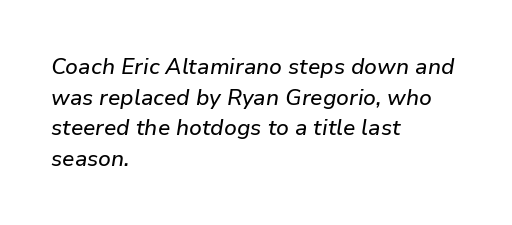
{"italic": "yes", "lean": "right", "slant_degrees": 9, "underline": "no", "align": "left", "line_spacing": "normal", "line_spacing_ratio": 1.39, "letter_spacing": "normal", "letter_spacing_em": 0.0, "glyph_px": 22}
